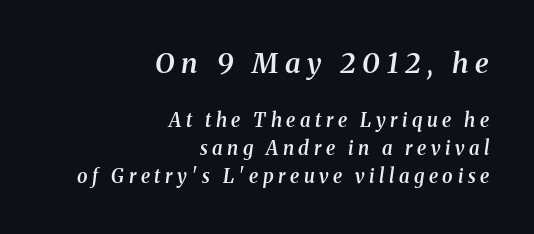
The glyphs in this specimen are seriffed. Two sizes are in play, and the larger belongs to the first block. Do the characters align in a grid? No, the font is proportional. Casual observation: everything's shoved over to the right. Posture: slanted. Look at the tracking — it's clearly loosened, letters drifting apart.
